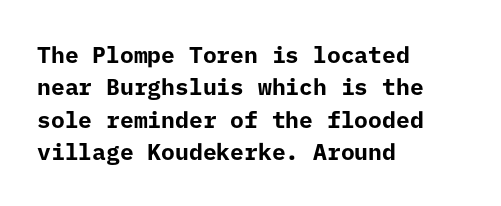
{"italic": "no", "bold": "yes", "underline": "no", "align": "left", "line_spacing": "normal", "line_spacing_ratio": 1.41, "letter_spacing": "normal", "letter_spacing_em": 0.0, "glyph_px": 23}
